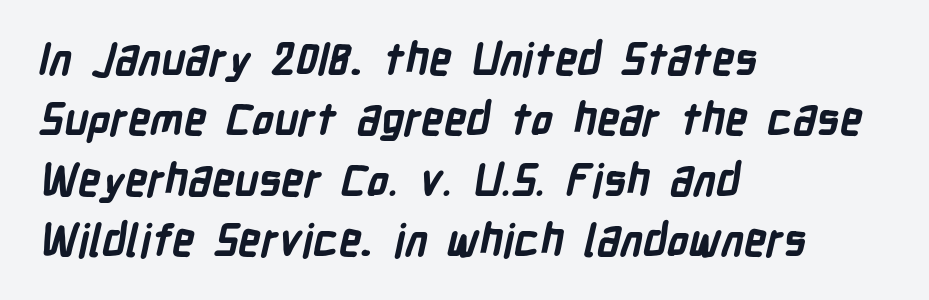
Heavy, bold letterforms. The gap between lines stays unmarked. Tracking here is standard; glyphs follow each other at the usual distance. Proportional: the letters do not fall into vertical columns. Short and long lines alike share a common starting point at left.
